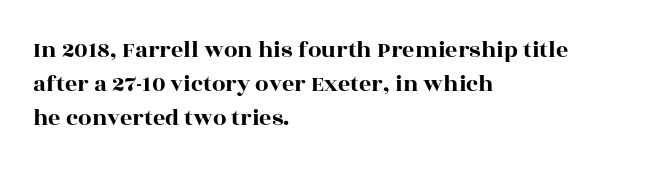
{"italic": "no", "underline": "no", "align": "left", "line_spacing": "normal", "line_spacing_ratio": 1.41, "letter_spacing": "normal", "letter_spacing_em": 0.0, "glyph_px": 24}
